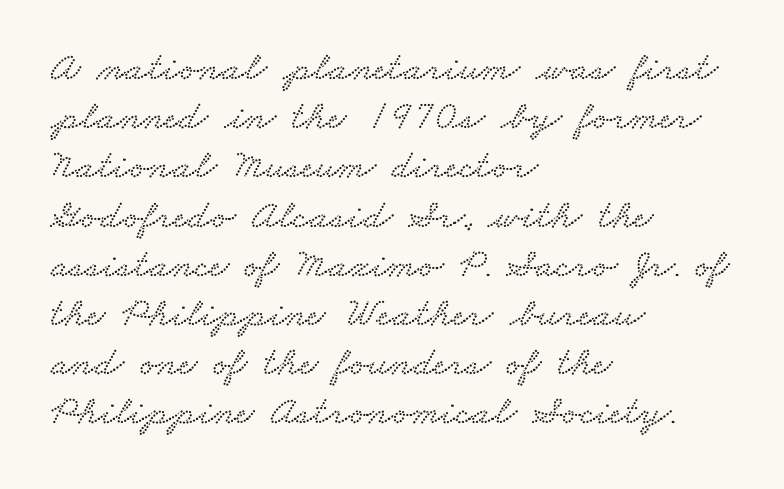
{"serif": "yes", "width": "wide", "stroke_contrast": "low", "x_height": "small", "monospaced": "no", "underline": "no", "align": "left", "line_spacing_ratio": 1.2, "letter_spacing": "normal", "letter_spacing_em": 0.0, "glyph_px": 41}
